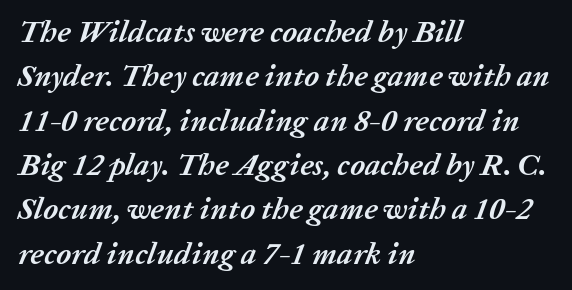
The image shows 31 px semibold type, italic (leaning right); set left-aligned, normal line spacing (1.43x), normal letter spacing, not underlined; low stroke contrast and a medium x-height.
